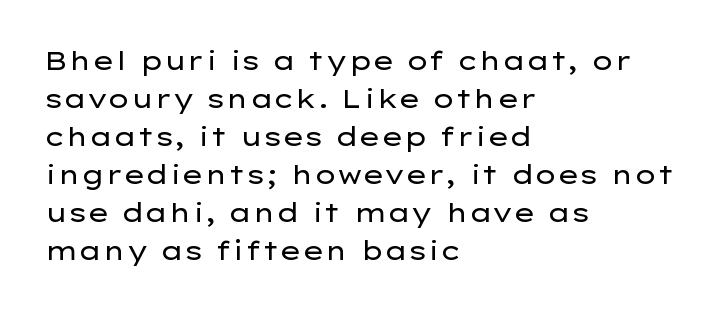
Q: Is the text bold? A: No.
Q: Is the text italic (slanted)? A: No, it is upright.
Q: Is the text underlined? A: No.
Q: How is the paragraph aligned? A: Left-aligned.
Q: Is the spacing between letters normal or unusually wide? A: Normal.
Q: Is the spacing between lines tight, normal or loose? A: Normal.
